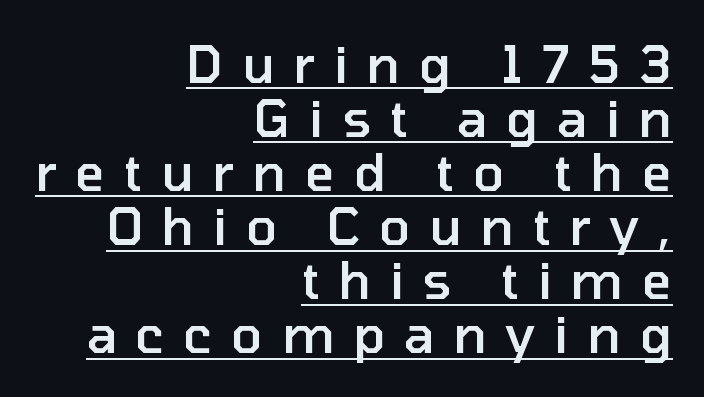
{"serif": "no", "italic": "no", "bold": "semi", "weight": "semibold", "width": "normal", "stroke_contrast": "low", "x_height": "medium", "monospaced": "no", "underline": "yes", "align": "right", "line_spacing": "tight", "line_spacing_ratio": 1.06, "letter_spacing": "wide", "letter_spacing_em": 0.37, "glyph_px": 51}
